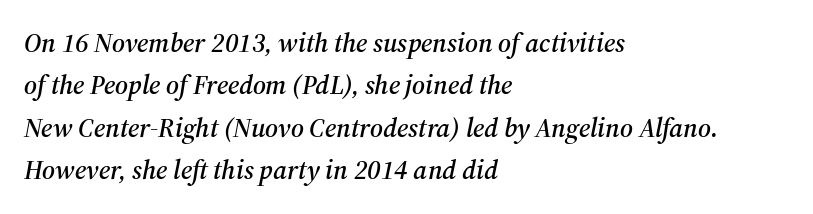
A classic flush-left, rag-right setting is used for this passage. Short note: letters normally spaced. In terms of leading, this rendering sits right in the middle. Descender tails drop into unmarked territory. Looking at the ascenders, they clearly lean.
